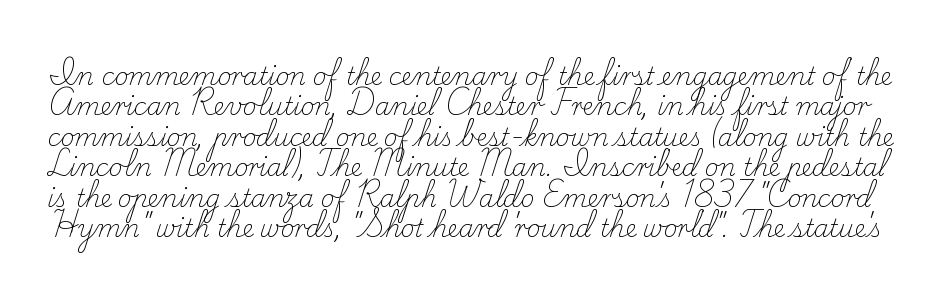
Tracking value appears to be zero — textbook default spacing. Evenly set lines give the paragraph a standard silhouette. This reads as an unemphasized weight, regular at the heaviest. The area under the type is left untouched.
